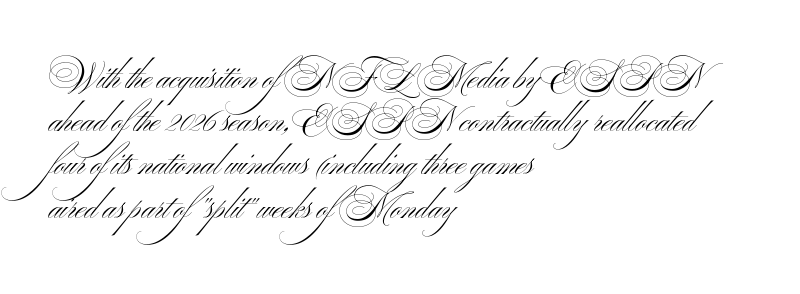
The image shows 33 px light, wide sans-serif type; set left-aligned, normal line spacing (1.31x), normal letter spacing, not underlined; medium stroke contrast and a small x-height.
